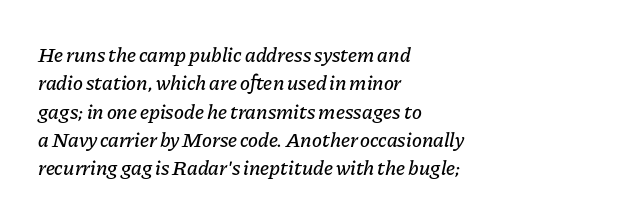
Descenders are the only things crossing below the line. The letters are slanted; this is an italic face. Notice how the passage keeps a crisp vertical edge on the left only. This sample uses plain, unmodified letter spacing.
